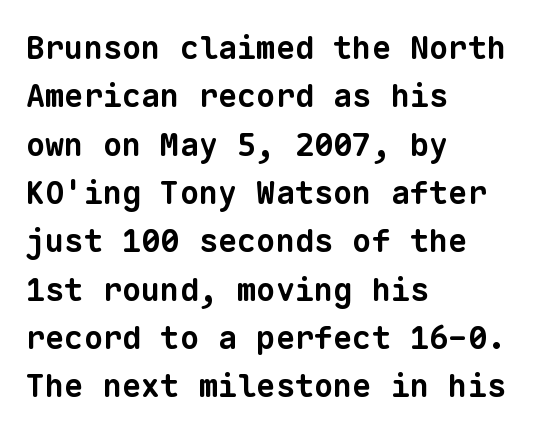
{"serif": "no", "bold": "yes", "weight": "bold", "width": "normal", "stroke_contrast": "low", "x_height": "medium", "monospaced": "yes", "underline": "no", "align": "left", "line_spacing": "normal", "line_spacing_ratio": 1.51, "letter_spacing": "normal", "letter_spacing_em": 0.0, "glyph_px": 32}
